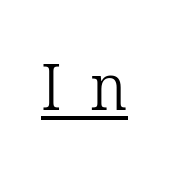
The passage shown is typed in a proportional face where columns would drift. The lettering holds an erect, upright posture throughout. Weight class: somewhere from thin through regular. Serif or sans? Serif — the stroke terminals have little feet.
